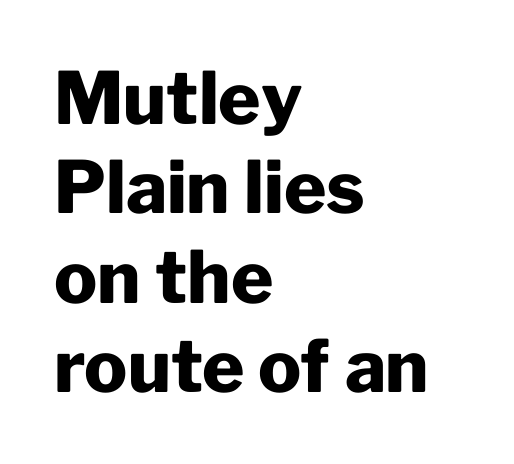
Q: Is the text bold? A: Yes.
Q: Is the text italic (slanted)? A: No, it is upright.
Q: Is the typeface a serif or a sans-serif typeface? A: Sans-serif.
Q: Is the text underlined? A: No.
Q: How is the paragraph aligned? A: Left-aligned.
Q: Is the spacing between letters normal or unusually wide? A: Normal.
Q: Width (condensed, normal, or wide)? A: Normal.
Q: Stroke contrast? A: Low.
Q: x-height? A: Medium.
Q: Monospaced? A: No.
